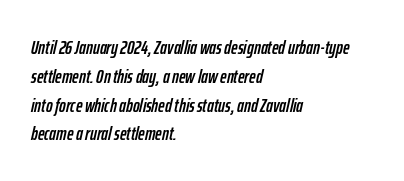
The paragraph has a hard left edge and a soft right edge. Looking at the ascenders, they clearly lean. The gaps between neighbouring characters are ordinary and unremarkable. Underlining? Definitely not there. Summary of vertical rhythm: regular, with standard interline spacing.
